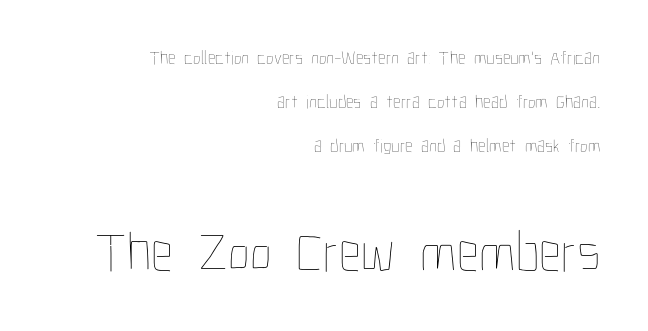
Typeset ragged left — the right edge is the straight one. Reading top to bottom, the characters get bigger at the block break. The axis of the letterforms is exactly vertical. Weight class: somewhere from thin through regular.
